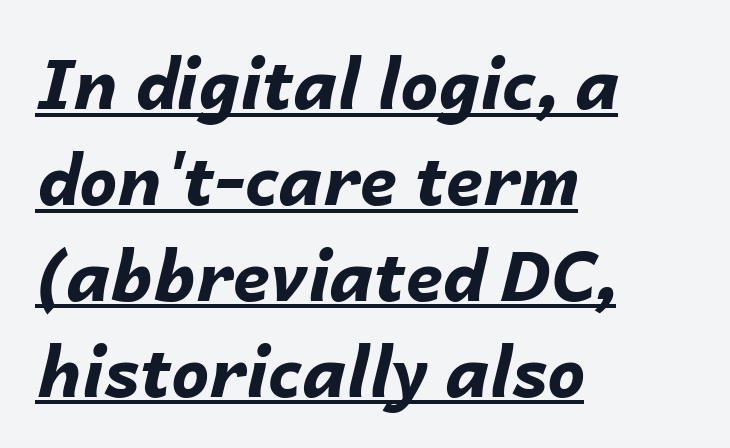
{"italic": "yes", "lean": "right", "slant_degrees": 14, "bold": "yes", "weight": "bold", "width": "normal", "stroke_contrast": "low", "x_height": "medium", "monospaced": "no", "underline": "yes", "align": "left", "line_spacing": "normal", "line_spacing_ratio": 1.41, "letter_spacing": "normal", "letter_spacing_em": 0.0, "glyph_px": 68}
